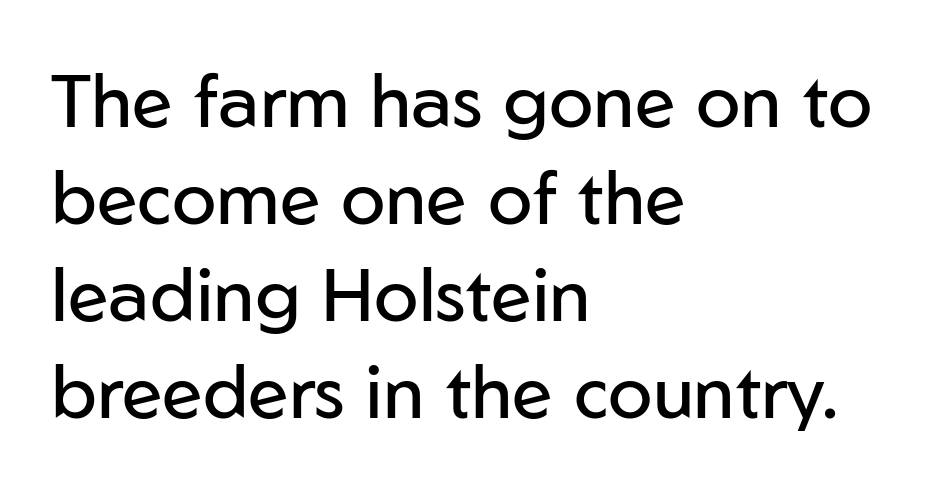
Q: Is the text bold? A: No.
Q: Is the text italic (slanted)? A: No, it is upright.
Q: Is the typeface a serif or a sans-serif typeface? A: Sans-serif.
Q: Is the text underlined? A: No.
Q: How is the paragraph aligned? A: Left-aligned.
Q: Is the spacing between letters normal or unusually wide? A: Normal.
Q: Is the spacing between lines tight, normal or loose? A: Normal.
Q: Width (condensed, normal, or wide)? A: Normal.
Q: Stroke contrast? A: Low.
Q: x-height? A: Medium.
Q: Monospaced? A: No.
